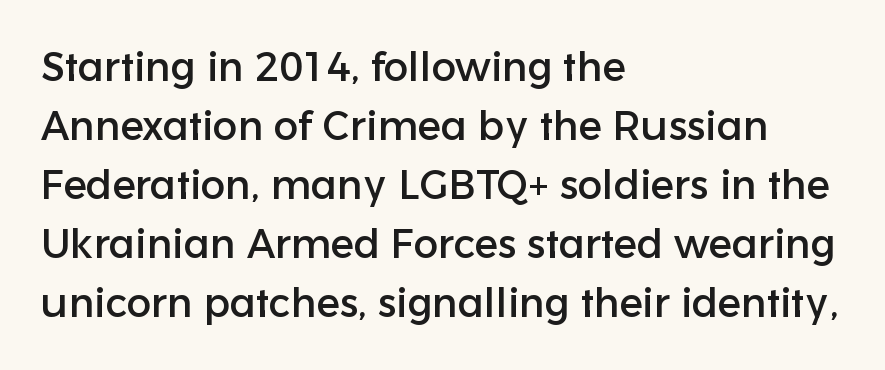
Looks like regular typesetting: each glyph gets only the width it needs. Leading: standard. This rendering leaves character spacing at its baseline value. Only glyphs here, with clear space below each row.
